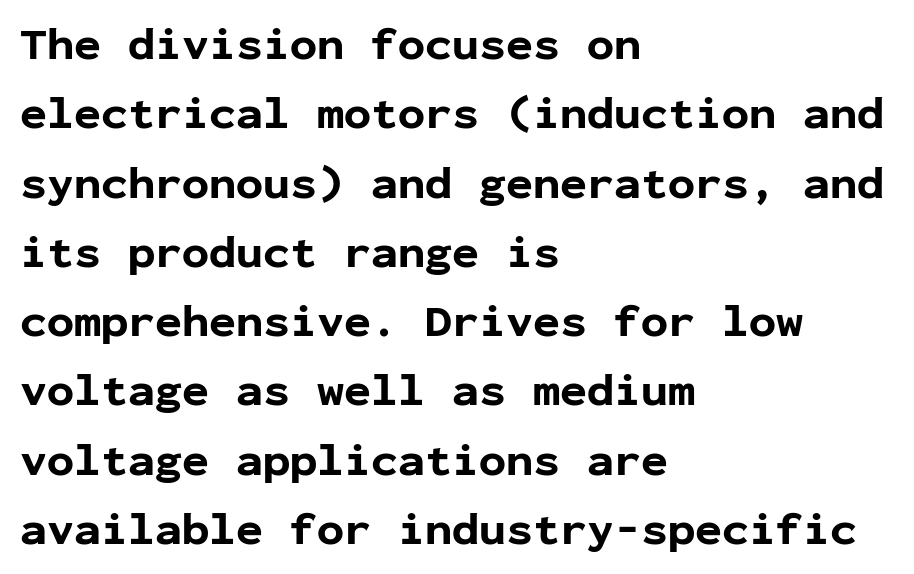
Characters follow at the spacing the type designer built in. Every character here occupies the same horizontal width, giving the sample a typewriter-like rhythm. Quick note: interline space is typical. Posture: straight, roman, zero tilt.
